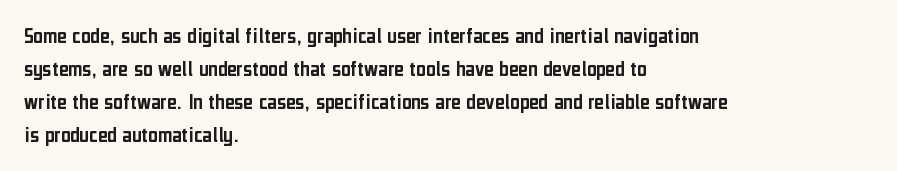
The image shows 23 px text type, upright; set left-aligned, normal line spacing (1.43x), normal letter spacing, not underlined.
